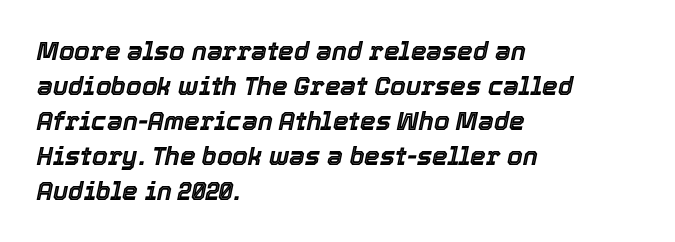
The image shows 25 px text type, italic (leaning right); set left-aligned, normal line spacing (1.4x), normal letter spacing, not underlined.
